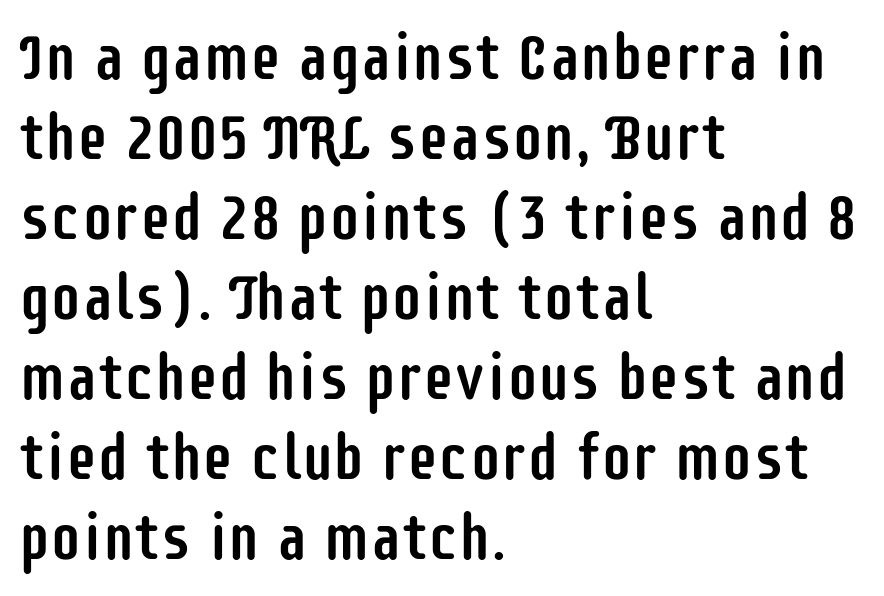
Q: Is the text italic (slanted)? A: No, it is upright.
Q: Is the typeface a serif or a sans-serif typeface? A: Sans-serif.
Q: Is the text underlined? A: No.
Q: How is the paragraph aligned? A: Left-aligned.
Q: Is the spacing between letters normal or unusually wide? A: Normal.
Q: Is the spacing between lines tight, normal or loose? A: Normal.
Q: Width (condensed, normal, or wide)? A: Condensed.
Q: Stroke contrast? A: Low.
Q: x-height? A: Large.
Q: Monospaced? A: No.
